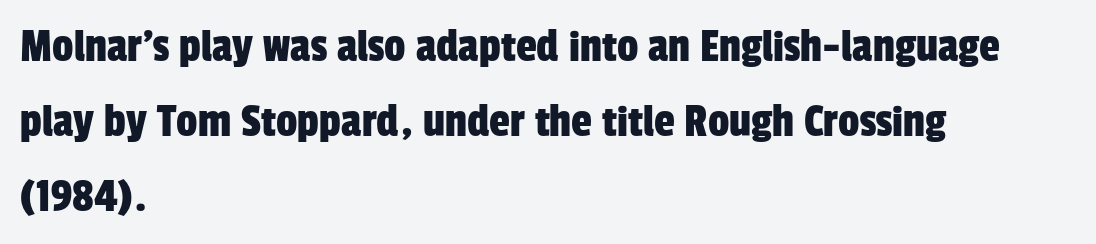
{"serif": "no", "width": "condensed", "stroke_contrast": "low", "x_height": "medium", "monospaced": "no", "underline": "no", "align": "left", "line_spacing": "normal", "line_spacing_ratio": 1.6, "letter_spacing": "normal", "letter_spacing_em": 0.0, "glyph_px": 47}
